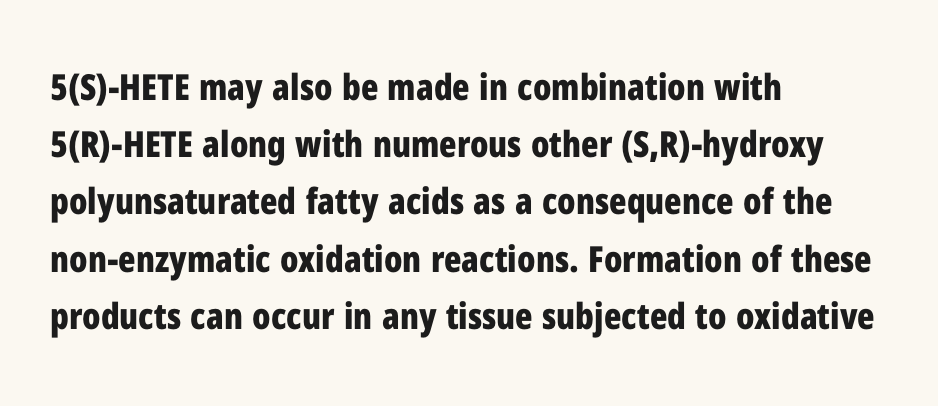
The image shows 36 px bold, condensed sans-serif type, upright; set left-aligned, normal line spacing (1.59x), normal letter spacing, not underlined; low stroke contrast and a medium x-height.
